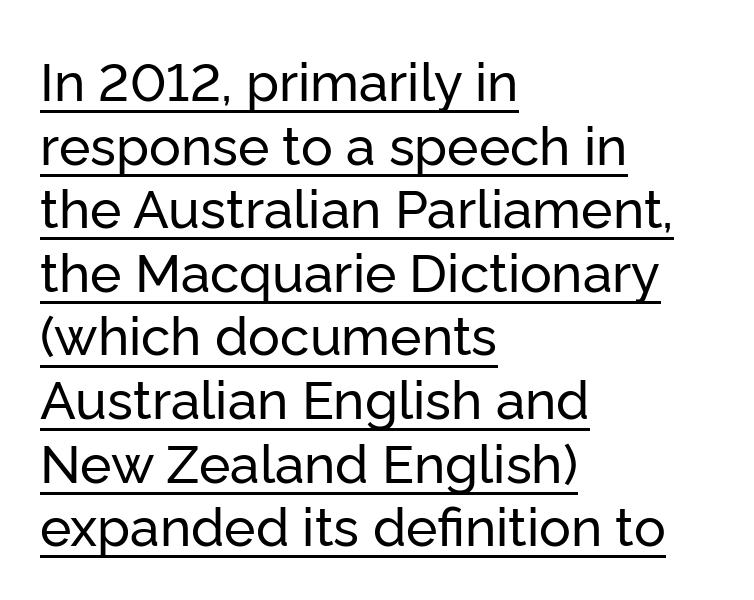
Q: Is the text italic (slanted)? A: No, it is upright.
Q: Is the typeface a serif or a sans-serif typeface? A: Sans-serif.
Q: Is the text underlined? A: Yes.
Q: How is the paragraph aligned? A: Left-aligned.
Q: Is the spacing between letters normal or unusually wide? A: Normal.
Q: Width (condensed, normal, or wide)? A: Normal.
Q: Stroke contrast? A: Low.
Q: x-height? A: Medium.
Q: Monospaced? A: No.
